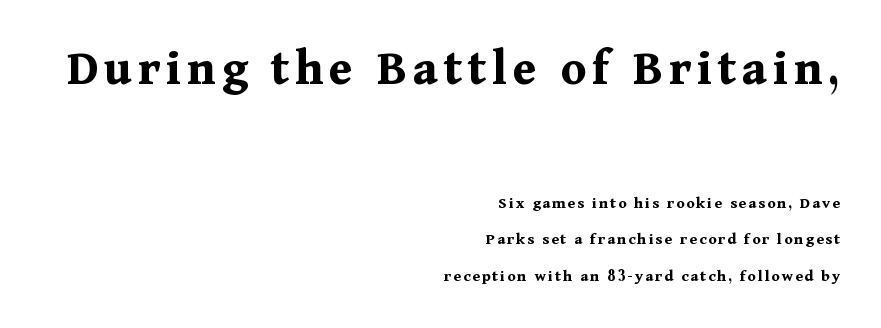
Q: Is the text bold? A: Yes.
Q: Is the text italic (slanted)? A: No, it is upright.
Q: Is the typeface a serif or a sans-serif typeface? A: Serif.
Q: Is the text underlined? A: No.
Q: How is the paragraph aligned? A: Right-aligned.
Q: Is the spacing between lines tight, normal or loose? A: Loose.
Q: Which block of text is set in a larger size, the first (top) or the second (bottom)? A: The first (top) one.
Q: Width (condensed, normal, or wide)? A: Normal.
Q: Stroke contrast? A: Medium.
Q: x-height? A: Medium.
Q: Monospaced? A: No.
